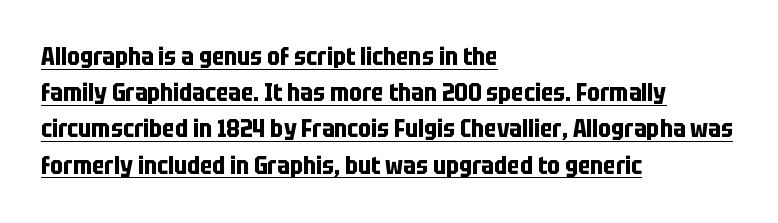
Q: Is the text bold? A: Yes.
Q: Is the text italic (slanted)? A: No, it is upright.
Q: Is the text underlined? A: Yes.
Q: How is the paragraph aligned? A: Left-aligned.
Q: Is the spacing between letters normal or unusually wide? A: Normal.
Q: Is the spacing between lines tight, normal or loose? A: Normal.
